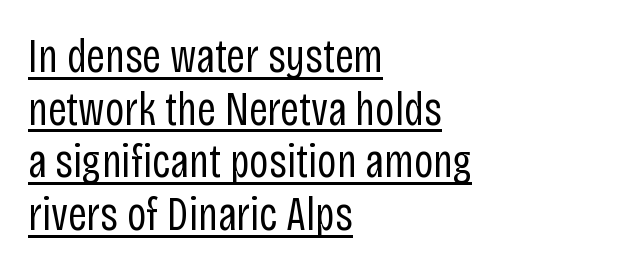
The image shows 47 px regular-weight, condensed sans-serif type, upright; set left-aligned, tight line spacing (1.12x), normal letter spacing, underlined; low stroke contrast and a large x-height.
